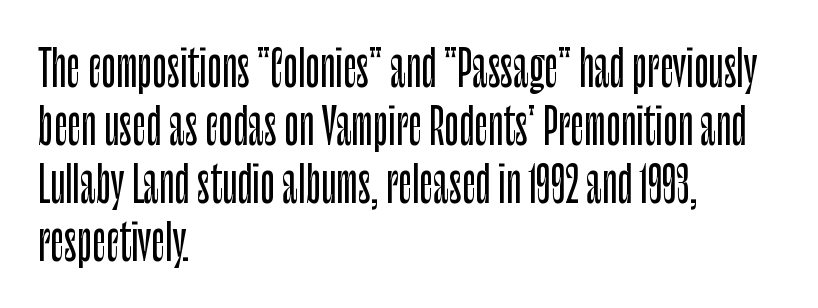
Q: Is the text italic (slanted)? A: No, it is upright.
Q: Is the typeface a serif or a sans-serif typeface? A: Sans-serif.
Q: Is the text underlined? A: No.
Q: How is the paragraph aligned? A: Left-aligned.
Q: Is the spacing between letters normal or unusually wide? A: Normal.
Q: Width (condensed, normal, or wide)? A: Condensed.
Q: Stroke contrast? A: Low.
Q: x-height? A: Large.
Q: Monospaced? A: No.
